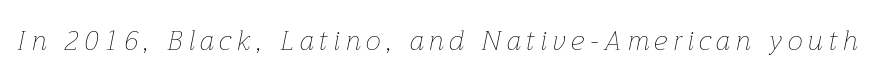
The image shows 27 px text type, italic (leaning right); set unusually wide letter spacing (+0.21 em), not underlined.
